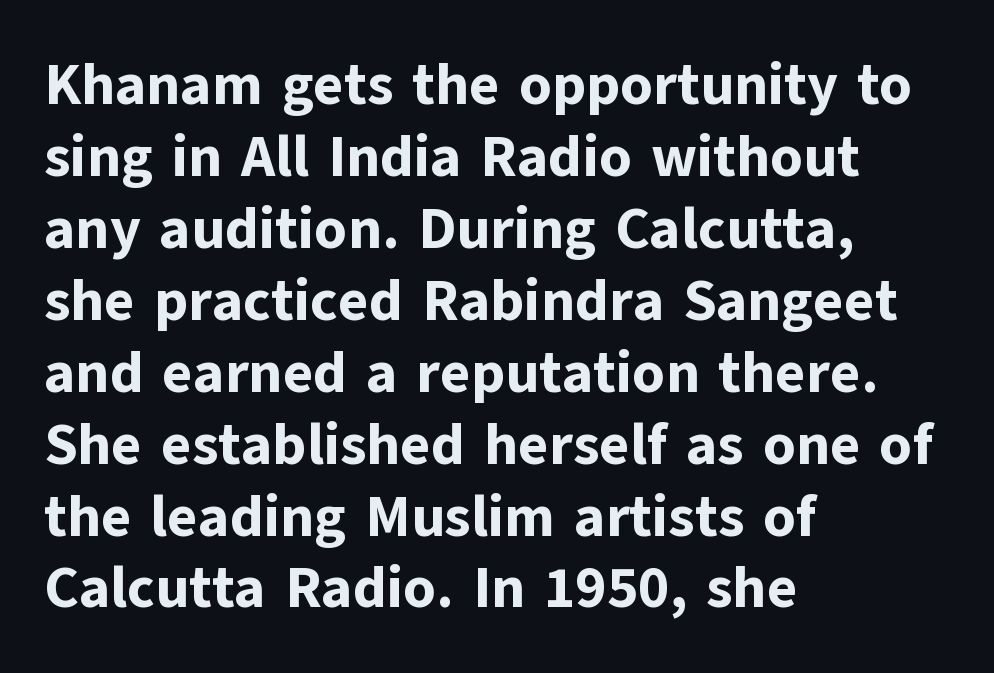
The image shows 58 px bold sans-serif type, upright; set left-aligned, line spacing 1.24x, normal letter spacing, not underlined; low stroke contrast and a medium x-height.
